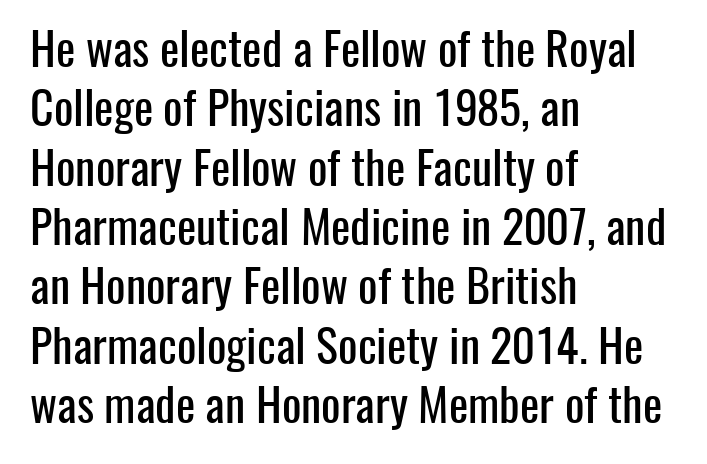
{"serif": "no", "italic": "no", "width": "condensed", "stroke_contrast": "low", "x_height": "medium", "monospaced": "no", "underline": "no", "align": "left", "line_spacing": "normal", "line_spacing_ratio": 1.29, "letter_spacing": "normal", "letter_spacing_em": 0.0, "glyph_px": 46}
